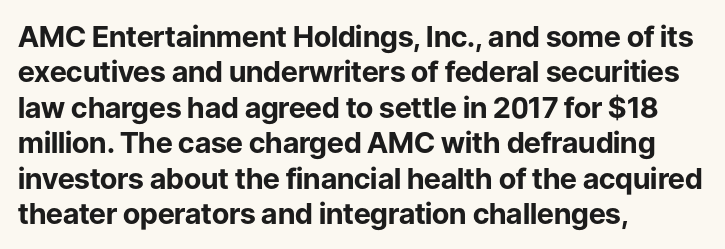
Character widths vary here, with narrow letters taking less room than wide ones. This rendering features lettering with no underline. Short note: letters normally spaced. This sample is left-justified, so line endings fall wherever the words run out.
